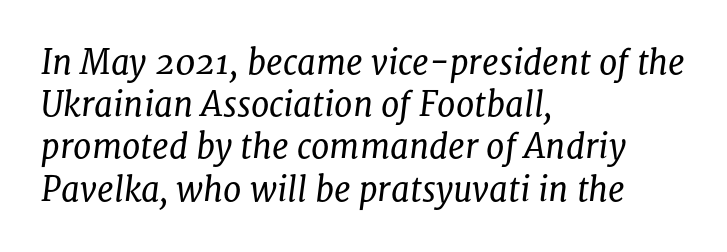
{"serif": "yes", "italic": "yes", "lean": "right", "slant_degrees": 8, "bold": "no", "weight": "regular", "width": "normal", "stroke_contrast": "low", "x_height": "medium", "monospaced": "no", "underline": "no", "align": "left", "line_spacing": "normal", "line_spacing_ratio": 1.28, "letter_spacing": "normal", "letter_spacing_em": 0.0, "glyph_px": 33}
